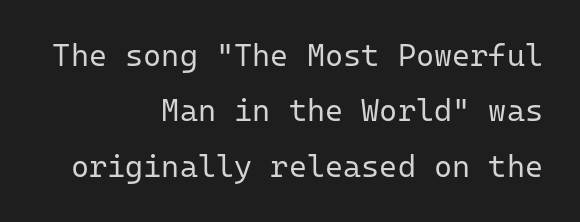
{"serif": "no", "italic": "no", "bold": "no", "weight": "regular", "width": "normal", "stroke_contrast": "low", "x_height": "medium", "monospaced": "yes", "underline": "no", "align": "right", "line_spacing_ratio": 1.79, "letter_spacing": "normal", "letter_spacing_em": 0.0, "glyph_px": 31}
